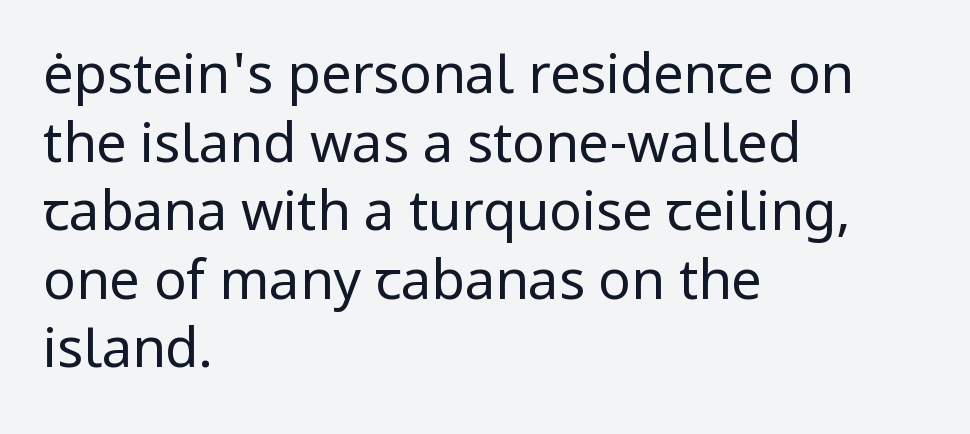
Q: Is the text bold? A: No.
Q: Is the text italic (slanted)? A: No, it is upright.
Q: Is the typeface a serif or a sans-serif typeface? A: Sans-serif.
Q: Is the text underlined? A: No.
Q: How is the paragraph aligned? A: Left-aligned.
Q: Is the spacing between letters normal or unusually wide? A: Normal.
Q: Is the spacing between lines tight, normal or loose? A: Normal.
Q: Width (condensed, normal, or wide)? A: Normal.
Q: Stroke contrast? A: Low.
Q: x-height? A: Medium.
Q: Monospaced? A: No.
